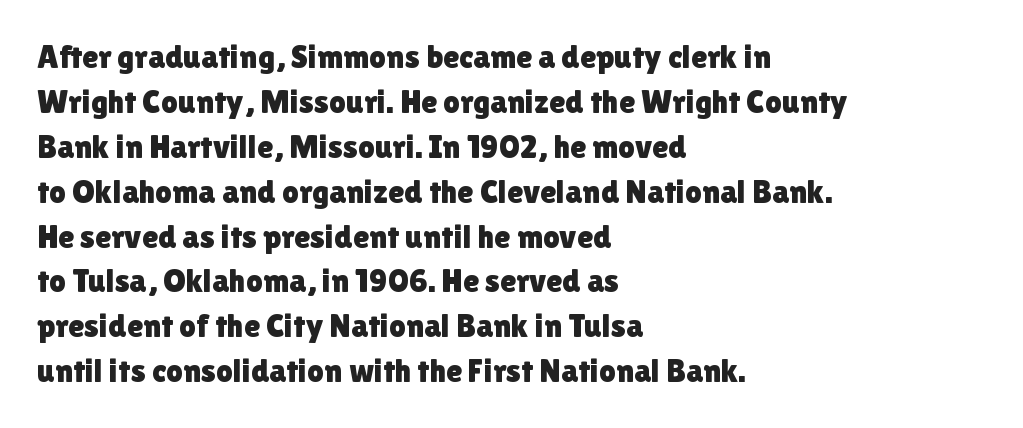
{"serif": "no", "italic": "no", "width": "normal", "x_height": "medium", "monospaced": "no", "underline": "no", "align": "left", "line_spacing": "normal", "line_spacing_ratio": 1.36, "letter_spacing": "normal", "letter_spacing_em": 0.0, "glyph_px": 33}
